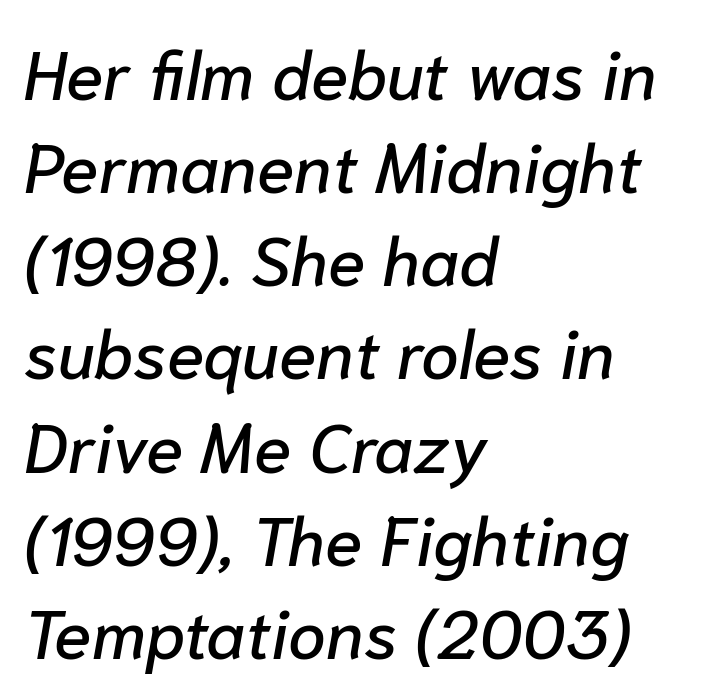
Q: Is the text italic (slanted)? A: Yes, it leans right by about 10 degrees.
Q: Is the text underlined? A: No.
Q: How is the paragraph aligned? A: Left-aligned.
Q: Is the spacing between letters normal or unusually wide? A: Normal.
Q: Is the spacing between lines tight, normal or loose? A: Normal.
Q: Width (condensed, normal, or wide)? A: Normal.
Q: Stroke contrast? A: Low.
Q: x-height? A: Medium.
Q: Monospaced? A: No.
